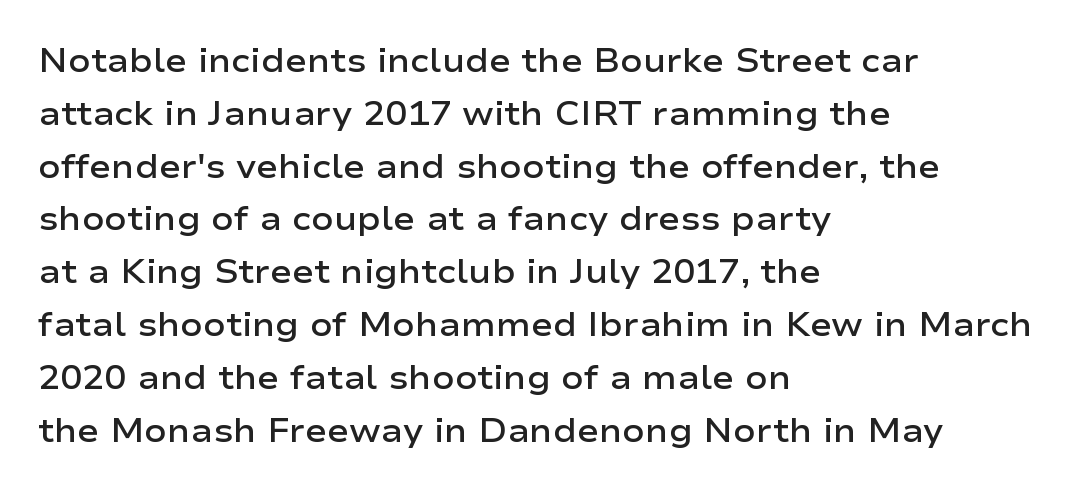
Think of a printed novel: that variable character pitch is what you see here. The letters carry no serifs — their stems end cleanly without finishing strokes. The strip under each line holds only bare page. These words are printed semibold, heavier than regular yet not bold. The ragged edge is on the right, which tells us the setting is flush left. The vertical gap from one line to the next is medium.
